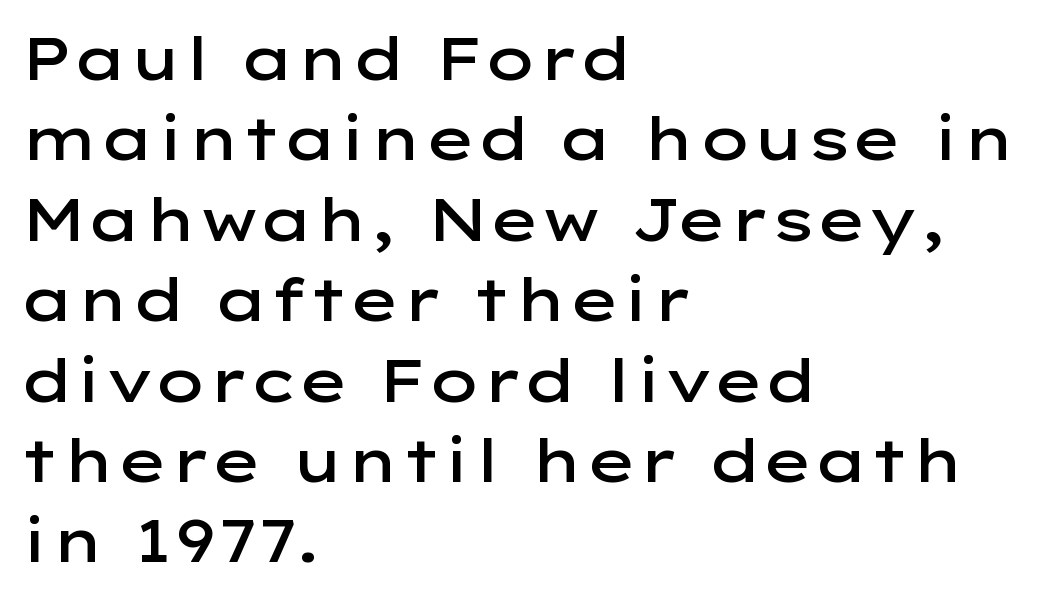
Plain, unruled lines of type. Spacing between characters is what you'd get straight out of the box. These lines were composed using upright roman letters. Is there much room between lines? A standard amount, neither cramped nor airy. Classification — sans serif.
